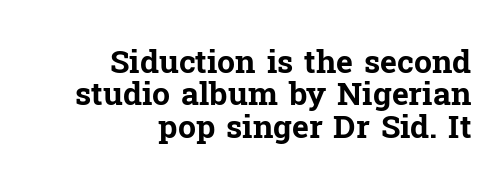
{"serif": "yes", "italic": "no", "bold": "yes", "weight": "bold", "width": "normal", "stroke_contrast": "low", "x_height": "medium", "monospaced": "no", "underline": "no", "align": "right", "line_spacing": "tight", "line_spacing_ratio": 1.01, "letter_spacing": "normal", "letter_spacing_em": 0.0, "glyph_px": 32}
